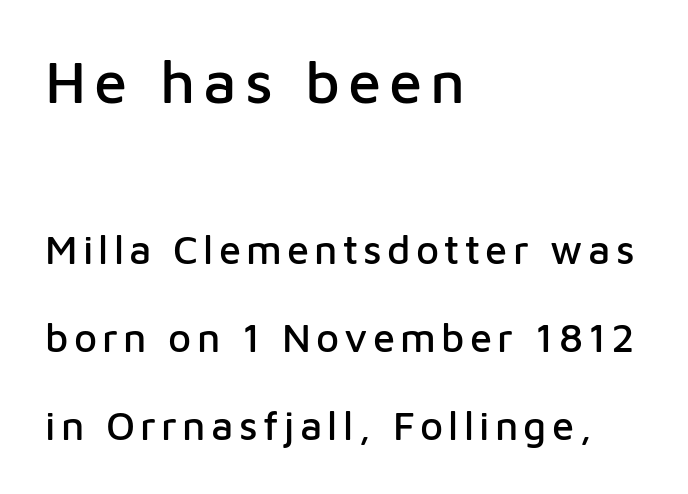
Q: Is the text italic (slanted)? A: No, it is upright.
Q: Is the typeface a serif or a sans-serif typeface? A: Sans-serif.
Q: Is the text underlined? A: No.
Q: How is the paragraph aligned? A: Left-aligned.
Q: Is the spacing between lines tight, normal or loose? A: Loose.
Q: Which block of text is set in a larger size, the first (top) or the second (bottom)? A: The first (top) one.
Q: Width (condensed, normal, or wide)? A: Normal.
Q: Stroke contrast? A: Low.
Q: x-height? A: Medium.
Q: Monospaced? A: No.
